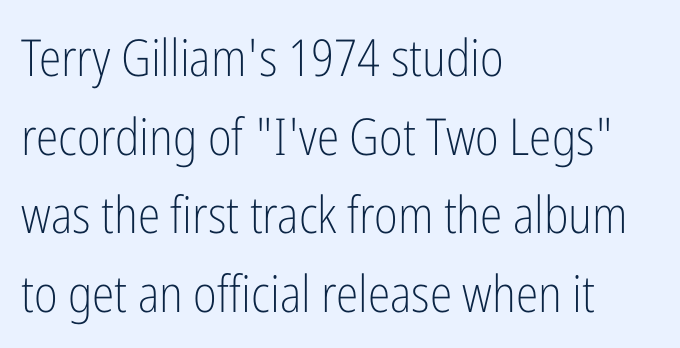
{"serif": "no", "italic": "no", "bold": "no", "weight": "light", "width": "condensed", "stroke_contrast": "low", "x_height": "medium", "monospaced": "no", "underline": "no", "align": "left", "line_spacing": "normal", "line_spacing_ratio": 1.54, "letter_spacing": "normal", "letter_spacing_em": 0.0, "glyph_px": 51}
